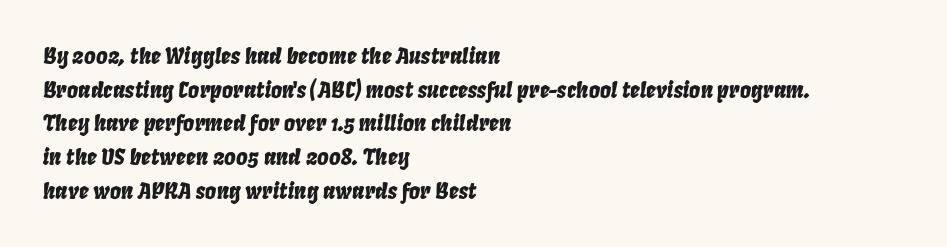
The image shows 22 px text type, italic (leaning right); set left-aligned, normal line spacing (1.53x), normal letter spacing, not underlined.
